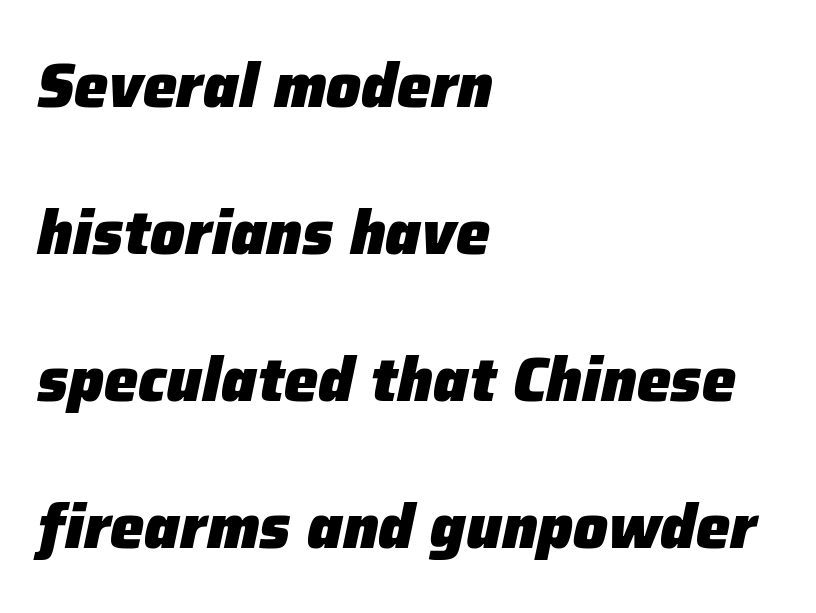
{"italic": "yes", "lean": "right", "slant_degrees": 12, "bold": "yes", "weight": "heavy", "width": "normal", "stroke_contrast": "low", "x_height": "medium", "monospaced": "no", "underline": "no", "align": "left", "line_spacing": "loose", "line_spacing_ratio": 2.41, "letter_spacing": "normal", "letter_spacing_em": 0.0, "glyph_px": 61}
